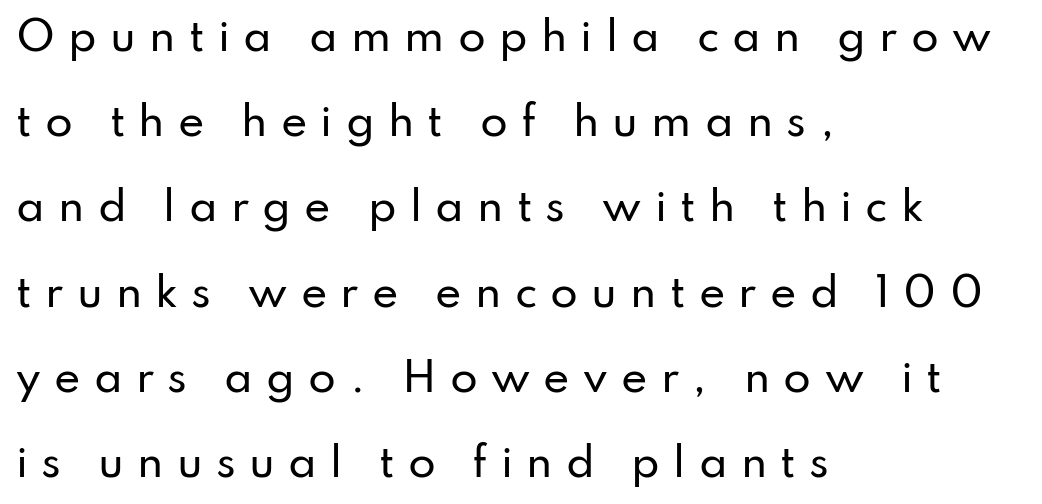
Type without underlining. A typesetter would mark this as roman, not italic. Look at the bottom of the vertical strokes: they stop flat, with no serifs. The line-height multiplier appears high, well above default.
